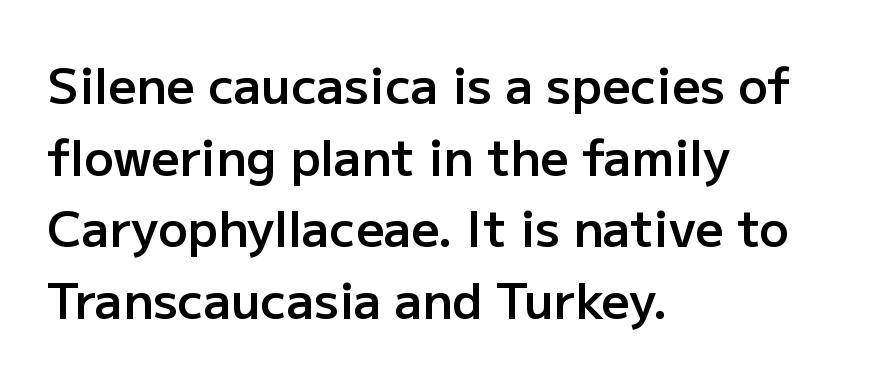
{"serif": "no", "italic": "no", "bold": "semi", "weight": "semibold", "width": "normal", "stroke_contrast": "low", "x_height": "medium", "monospaced": "no", "underline": "no", "align": "left", "line_spacing": "normal", "line_spacing_ratio": 1.46, "letter_spacing": "normal", "letter_spacing_em": 0.0, "glyph_px": 49}
